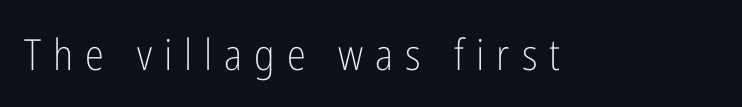
The image shows 43 px light, condensed sans-serif type, upright; set unusually wide letter spacing (+0.28 em), not underlined; low stroke contrast and a medium x-height.
